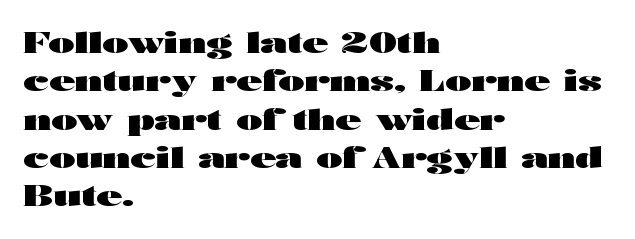
Q: Is the text bold? A: Yes.
Q: Is the text italic (slanted)? A: No, it is upright.
Q: Is the typeface a serif or a sans-serif typeface? A: Serif.
Q: Is the text underlined? A: No.
Q: How is the paragraph aligned? A: Left-aligned.
Q: Is the spacing between letters normal or unusually wide? A: Normal.
Q: Is the spacing between lines tight, normal or loose? A: Normal.
Q: Width (condensed, normal, or wide)? A: Wide.
Q: Stroke contrast? A: High.
Q: x-height? A: Medium.
Q: Monospaced? A: No.
